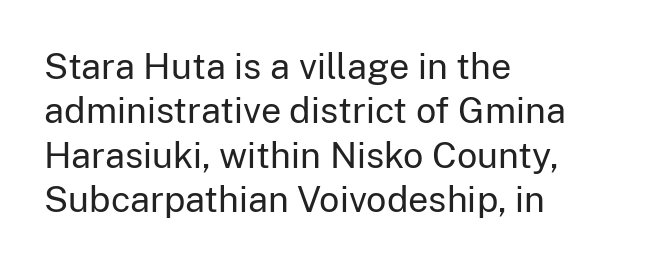
The image shows 36 px regular-weight sans-serif type, upright; set left-aligned, line spacing 1.23x, normal letter spacing, not underlined; low stroke contrast and a medium x-height.
